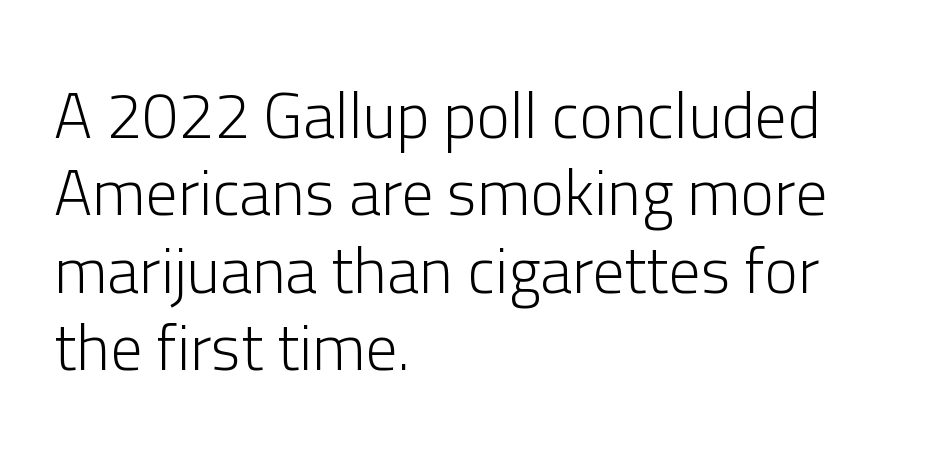
To sum up the face: it is a sans, with no serifs. Glyph-to-glyph distance matches everyday printed text. Nothing heavy about these letters — not bold at all. Notice how the passage keeps a crisp vertical edge on the left only. Varying glyph widths throughout — classic text-font behaviour.
